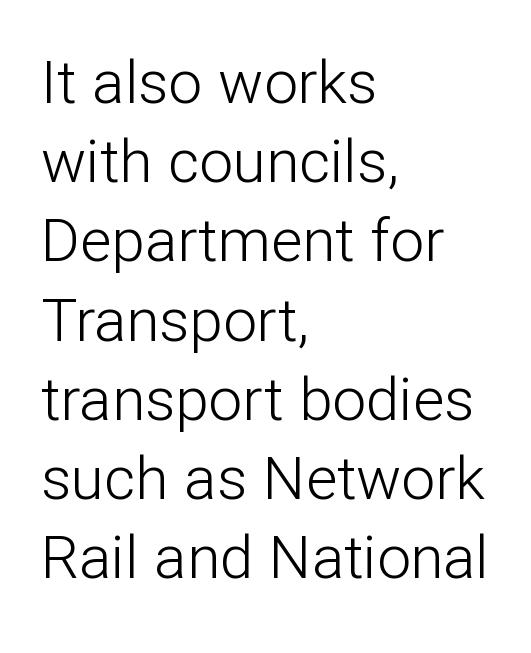
{"serif": "no", "italic": "no", "bold": "no", "weight": "light", "width": "normal", "stroke_contrast": "low", "x_height": "medium", "monospaced": "no", "underline": "no", "align": "left", "line_spacing": "normal", "line_spacing_ratio": 1.32, "letter_spacing": "normal", "letter_spacing_em": 0.0, "glyph_px": 60}
